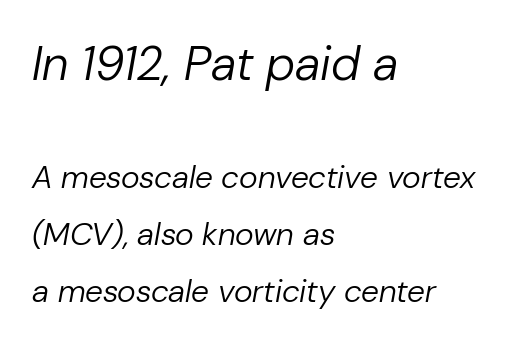
{"italic": "yes", "lean": "right", "slant_degrees": 10, "bold": "no", "weight": "regular", "width": "normal", "stroke_contrast": "low", "x_height": "medium", "monospaced": "no", "underline": "no", "align": "left", "line_spacing_ratio": 1.78, "letter_spacing": "normal", "letter_spacing_em": 0.0, "larger_block": "first", "size_ratio": 1.5, "glyph_px": 48}
